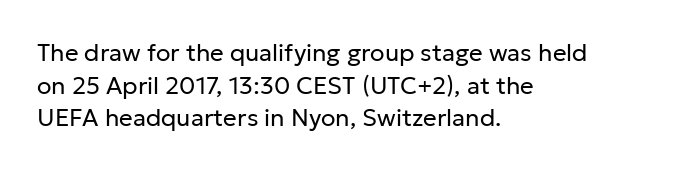
Q: Is the text bold? A: No.
Q: Is the text italic (slanted)? A: No, it is upright.
Q: Is the text underlined? A: No.
Q: How is the paragraph aligned? A: Left-aligned.
Q: Is the spacing between letters normal or unusually wide? A: Normal.
Q: Is the spacing between lines tight, normal or loose? A: Normal.
